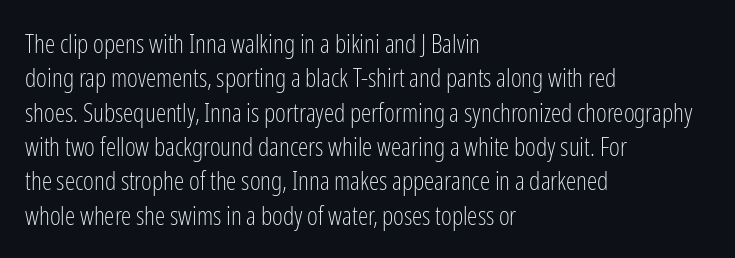
Q: Is the text bold? A: No.
Q: Is the text italic (slanted)? A: No, it is upright.
Q: Is the text underlined? A: No.
Q: How is the paragraph aligned? A: Left-aligned.
Q: Is the spacing between letters normal or unusually wide? A: Normal.
Q: Is the spacing between lines tight, normal or loose? A: Normal.
